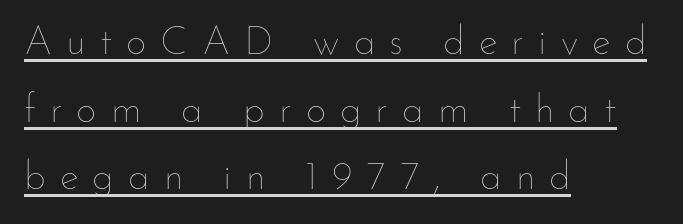
The lines sit at an ordinary, default distance from one another. Observe the wide spacing: letters keep a clear distance from each other. A typesetter would call this proportional, since set widths differ per character. The lettering is marked with a stroke running underneath it.
